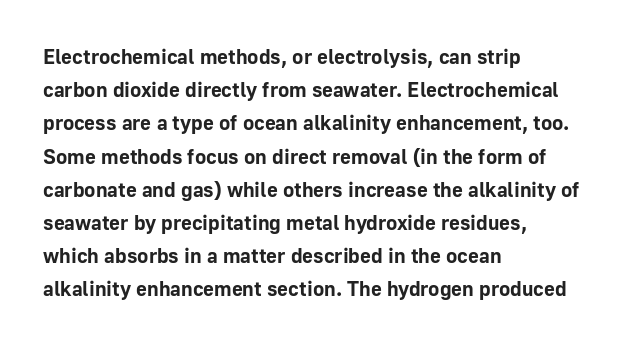
Q: Is the text bold? A: Yes.
Q: Is the text italic (slanted)? A: No, it is upright.
Q: Is the text underlined? A: No.
Q: How is the paragraph aligned? A: Left-aligned.
Q: Is the spacing between letters normal or unusually wide? A: Normal.
Q: Is the spacing between lines tight, normal or loose? A: Normal.
